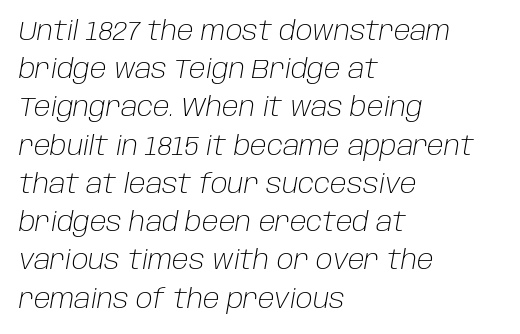
{"italic": "yes", "lean": "right", "slant_degrees": 10, "bold": "no", "underline": "no", "align": "left", "line_spacing": "normal", "line_spacing_ratio": 1.47, "letter_spacing": "normal", "letter_spacing_em": 0.0, "glyph_px": 26}
